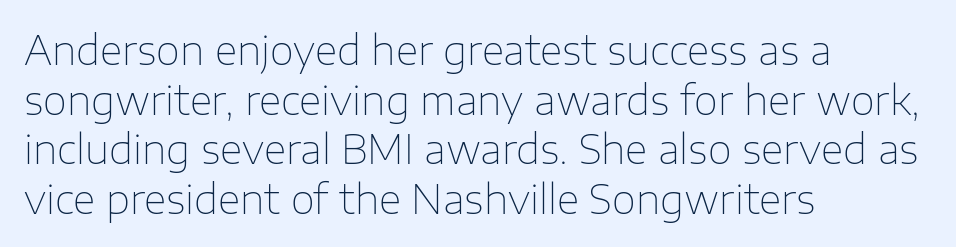
The image shows 39 px thin sans-serif type, upright; set left-aligned, normal line spacing (1.27x), normal letter spacing, not underlined; low stroke contrast and a medium x-height.
